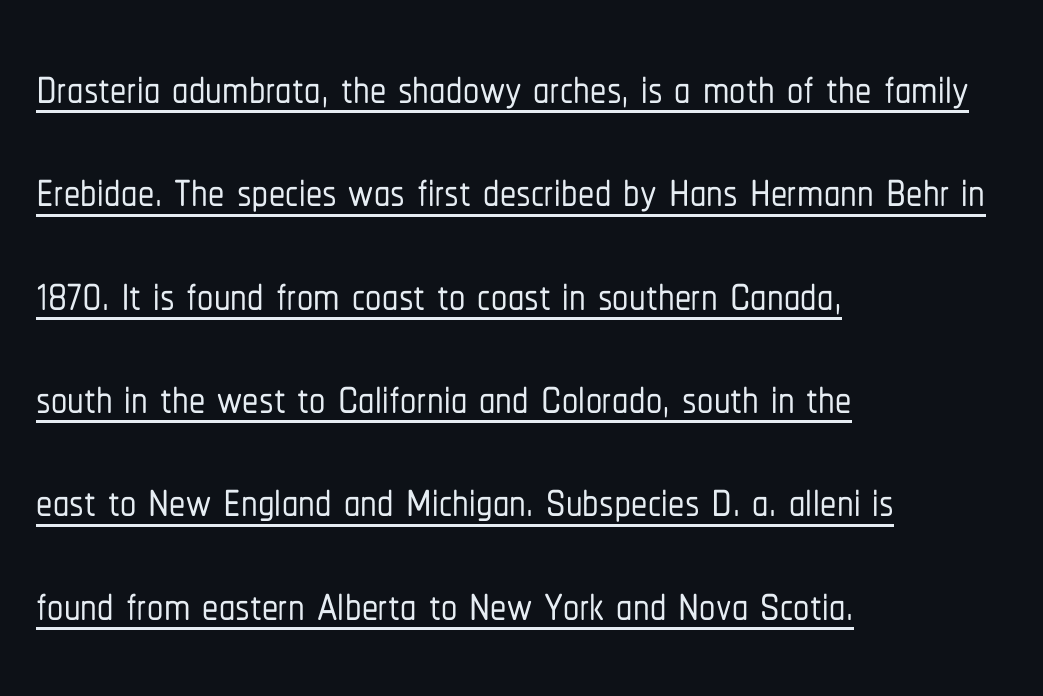
{"serif": "no", "italic": "no", "width": "condensed", "stroke_contrast": "low", "x_height": "medium", "monospaced": "no", "underline": "yes", "align": "left", "line_spacing": "normal", "line_spacing_ratio": 1.59, "letter_spacing": "normal", "letter_spacing_em": 0.0, "glyph_px": 65}
